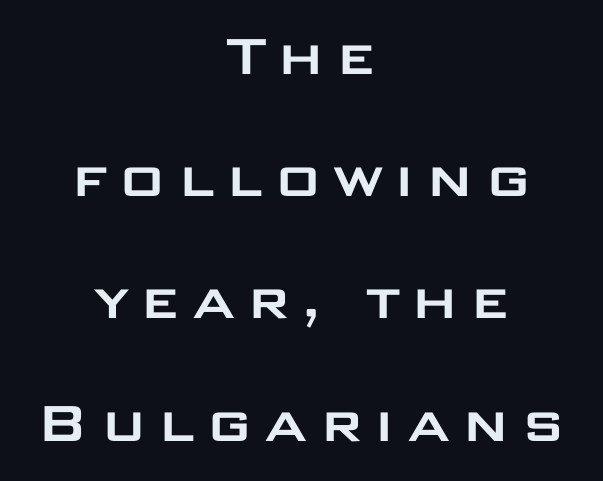
Q: Is the text italic (slanted)? A: No, it is upright.
Q: Is the typeface a serif or a sans-serif typeface? A: Sans-serif.
Q: Is the text underlined? A: No.
Q: How is the paragraph aligned? A: Centered.
Q: Width (condensed, normal, or wide)? A: Wide.
Q: Stroke contrast? A: Low.
Q: x-height? A: Large.
Q: Monospaced? A: No.
